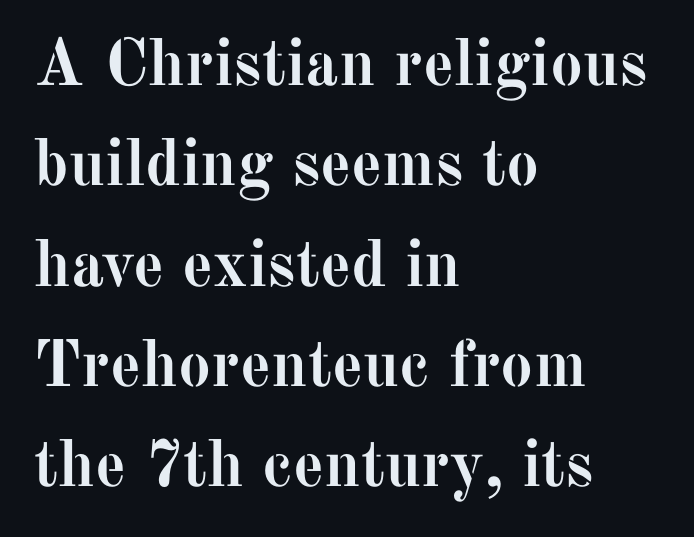
{"serif": "yes", "italic": "no", "bold": "yes", "weight": "semibold", "width": "normal", "stroke_contrast": "medium", "x_height": "medium", "monospaced": "no", "underline": "no", "align": "left", "line_spacing": "normal", "line_spacing_ratio": 1.52, "letter_spacing": "normal", "letter_spacing_em": 0.0, "glyph_px": 66}
